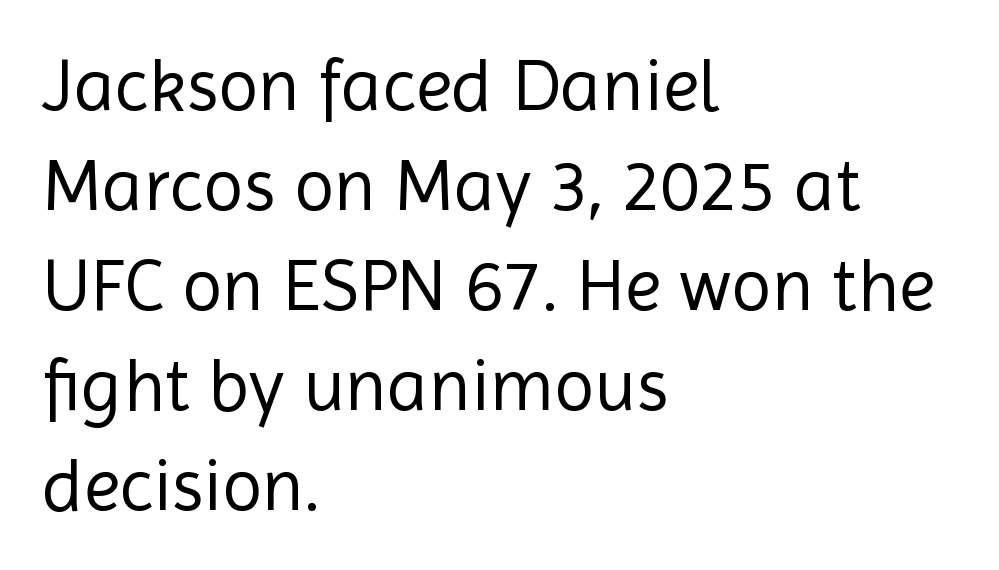
{"serif": "no", "italic": "no", "bold": "no", "weight": "regular", "width": "normal", "x_height": "medium", "monospaced": "no", "underline": "no", "align": "left", "line_spacing": "normal", "line_spacing_ratio": 1.35, "letter_spacing": "normal", "letter_spacing_em": 0.0, "glyph_px": 74}
